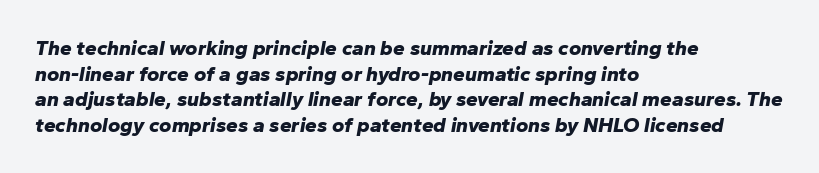
The image shows 21 px bold type, italic (leaning right); set left-aligned, line spacing 1.22x, normal letter spacing, not underlined.
